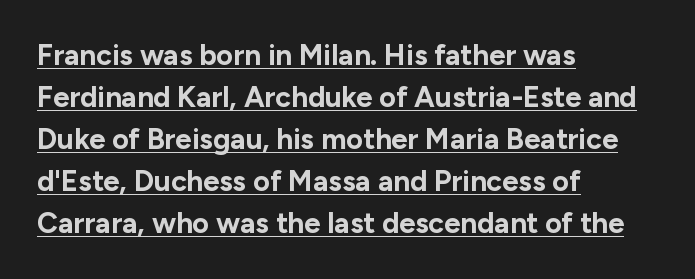
This rendering uses left alignment, leaving the right contour irregular. What's the leading like? Ordinary, nothing unusual. Each letter keeps its own natural width here, so spacing adapts to shape. The line texture is even and compact thanks to regular tracking. Letterform terminals end flat and unadorned throughout the passage.
